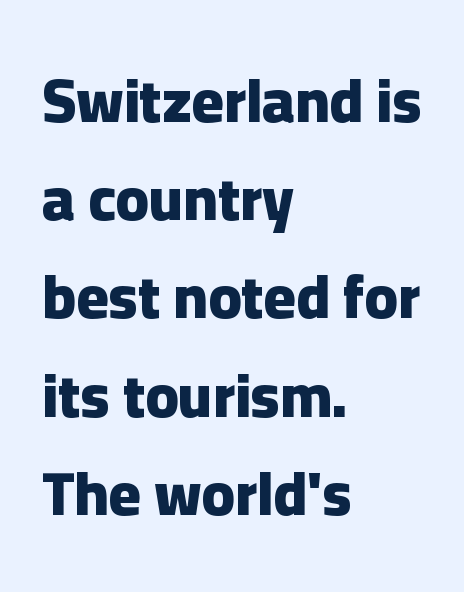
Stroke thickness is high; the sample reads as a true bold. These lines keep a tight, regular rhythm from letter to letter. To sum up the face: it is a sans, with no serifs. These lines were composed using upright roman letters. Character widths vary here, with narrow letters taking less room than wide ones.
